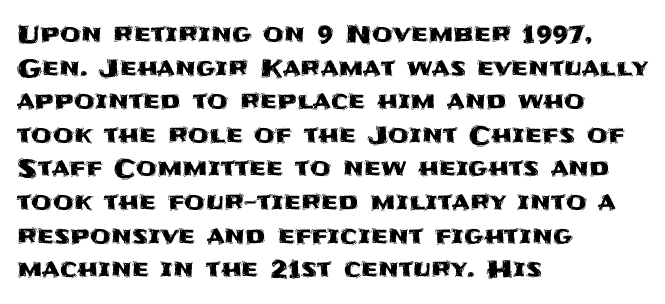
{"italic": "no", "underline": "no", "align": "left", "line_spacing": "normal", "line_spacing_ratio": 1.4, "letter_spacing": "normal", "letter_spacing_em": 0.0, "glyph_px": 24}
